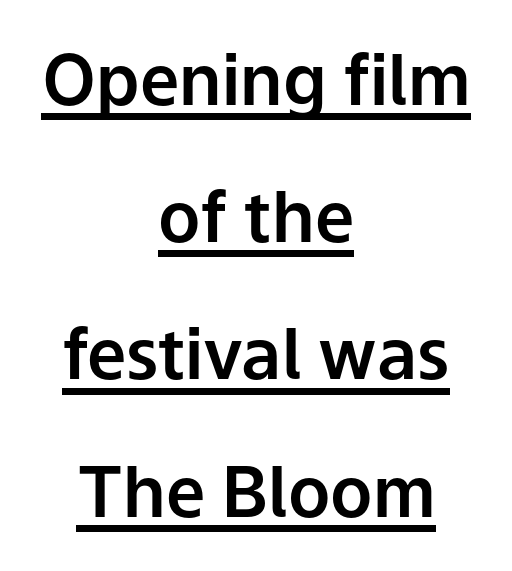
Q: Is the text italic (slanted)? A: No, it is upright.
Q: Is the typeface a serif or a sans-serif typeface? A: Sans-serif.
Q: Is the text underlined? A: Yes.
Q: How is the paragraph aligned? A: Centered.
Q: Is the spacing between letters normal or unusually wide? A: Normal.
Q: Is the spacing between lines tight, normal or loose? A: Loose.
Q: Width (condensed, normal, or wide)? A: Normal.
Q: Stroke contrast? A: Low.
Q: x-height? A: Medium.
Q: Monospaced? A: No.
